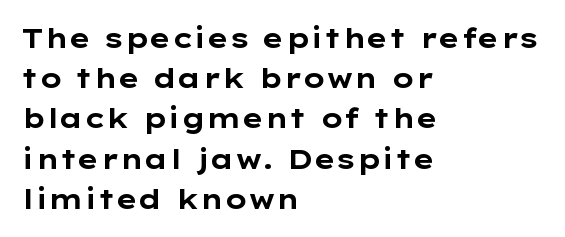
The image shows 27 px bold type, upright; set left-aligned, normal line spacing (1.49x), normal letter spacing, not underlined.
